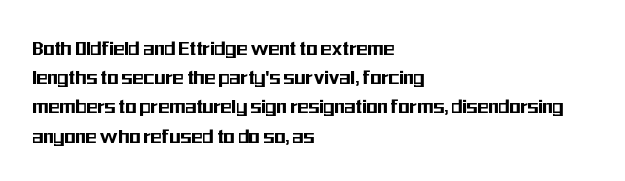
The image shows 23 px text type, upright; set left-aligned, normal line spacing (1.27x), normal letter spacing, not underlined.
